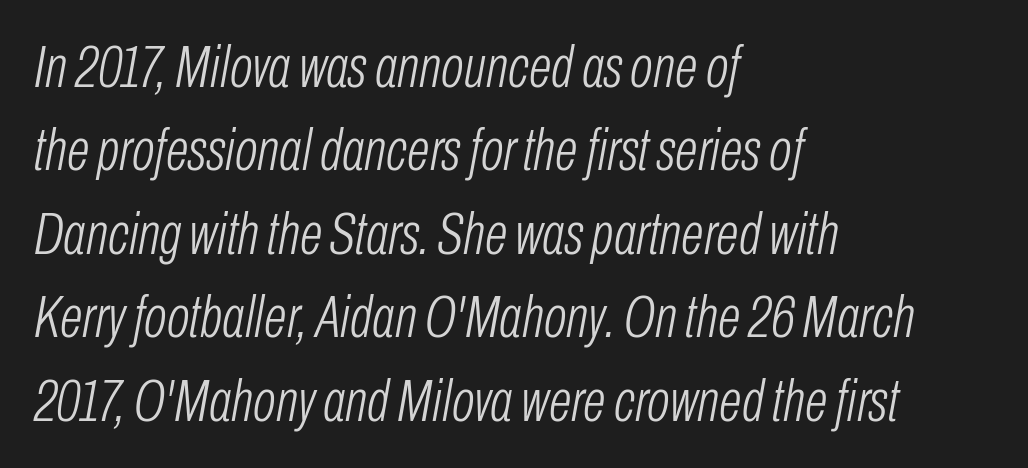
Proportional: the letters do not fall into vertical columns. If you drew a line through each stem, it would be angled. Inter-character spacing is left at the font's built-in metrics. Each stroke keeps to a modest, everyday thickness or less. The setting favours the left margin, as ordinary paragraphs usually do.
